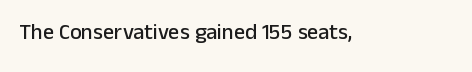
Tall strokes in this sample are plumb rather than angled. Short note: letters normally spaced. Lines of text with bare space underneath.
